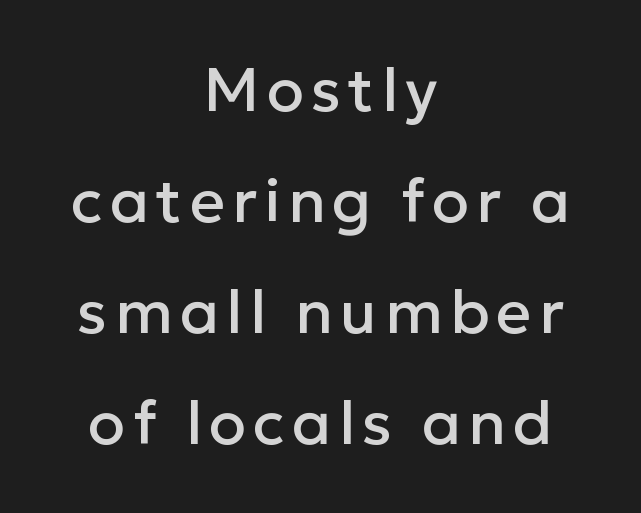
The image shows 61 px sans-serif type, upright; set centered, line spacing 1.82x, not underlined; low stroke contrast and a medium x-height.
